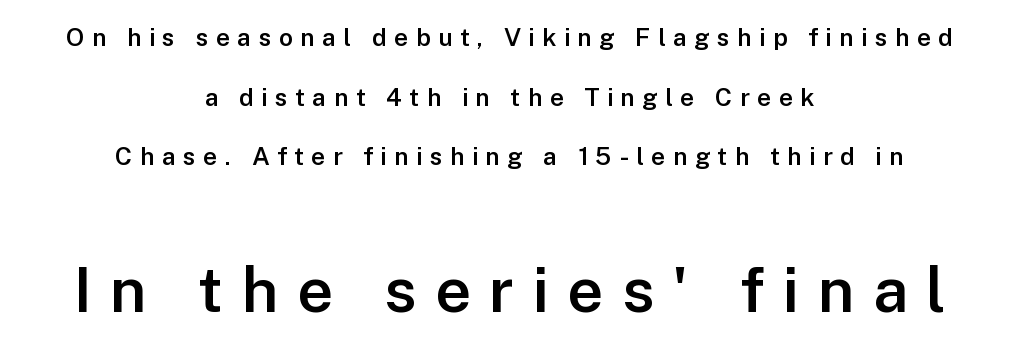
Nobody drew a line under any word here. The whitespace from short lines is split evenly between both sides. Every letter is mildly thick-stroked: semibold rather than bold. Vertical spacing — loose. Varying glyph widths throughout — classic text-font behaviour.
